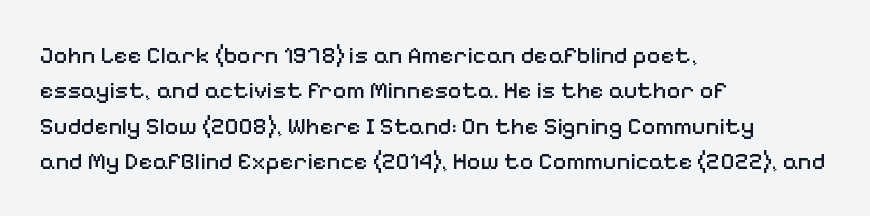
The image shows 24 px text type, upright; set left-aligned, normal line spacing (1.47x), normal letter spacing, not underlined.
